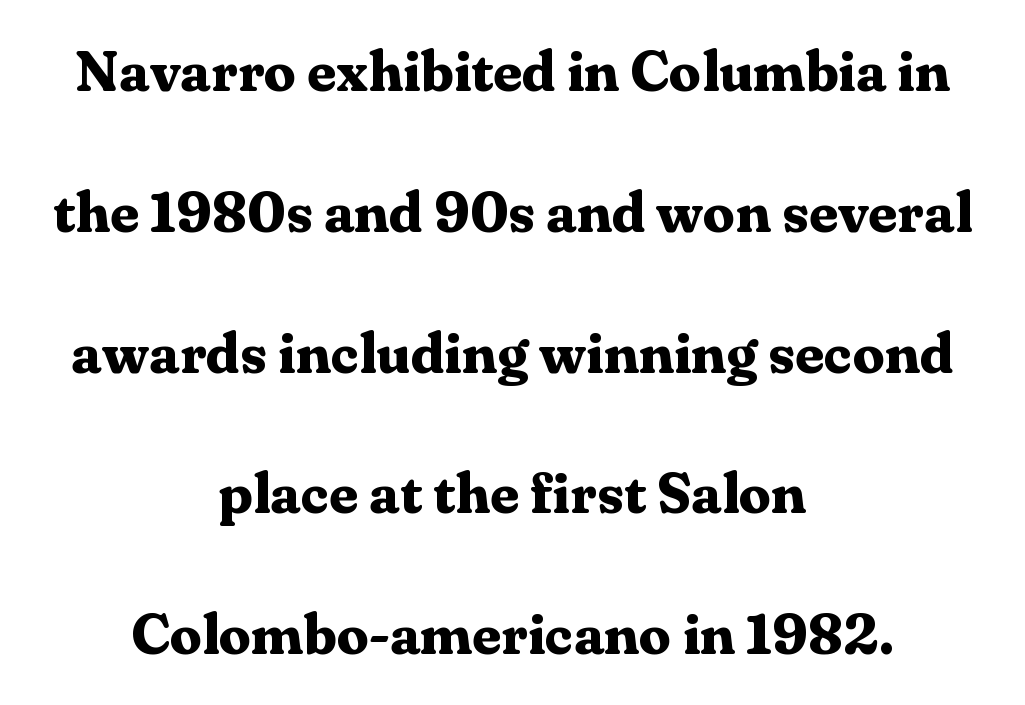
The image shows 57 px bold serif type, upright; set centered, loose line spacing (2.47x), normal letter spacing, not underlined; medium stroke contrast and a medium x-height.
